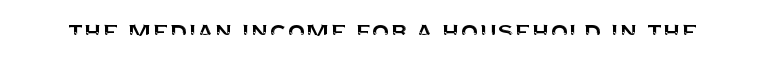
The image shows 29 px sans-serif type, upright; set normal letter spacing, not underlined; medium stroke contrast and a large x-height.
